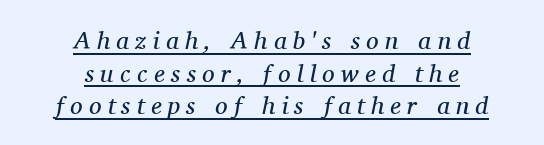
Each line of the rendering has a horizontal stroke beneath the glyphs. The tracking reads as deliberately expanded to a designer's eye. Short and long lines alike share a common midpoint. Nothing heavy about these letters — not bold at all.
